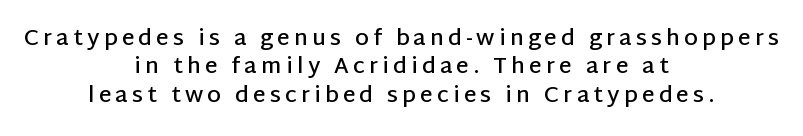
The image shows 22 px text type, upright; set centered, normal line spacing (1.29x), not underlined.
